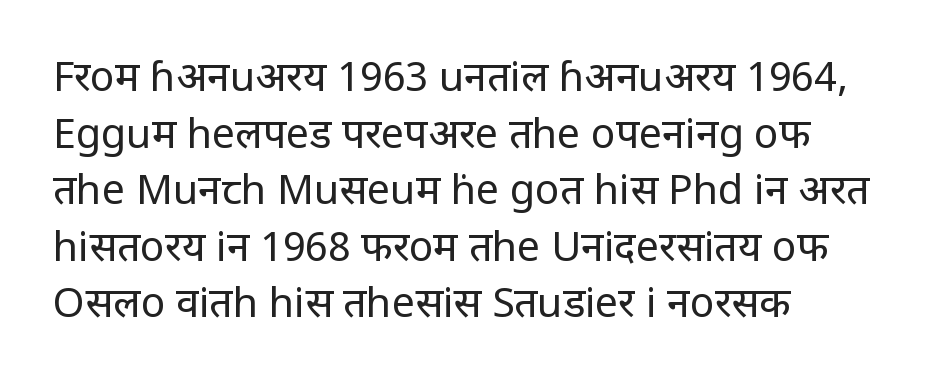
The image shows 41 px regular-weight, condensed sans-serif type, upright; set left-aligned, normal line spacing (1.38x), normal letter spacing, not underlined; low stroke contrast and a large x-height.
